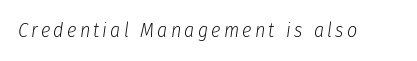
Q: Is the text bold? A: No.
Q: Is the text italic (slanted)? A: Yes, it leans right by about 8 degrees.
Q: Is the text underlined? A: No.
